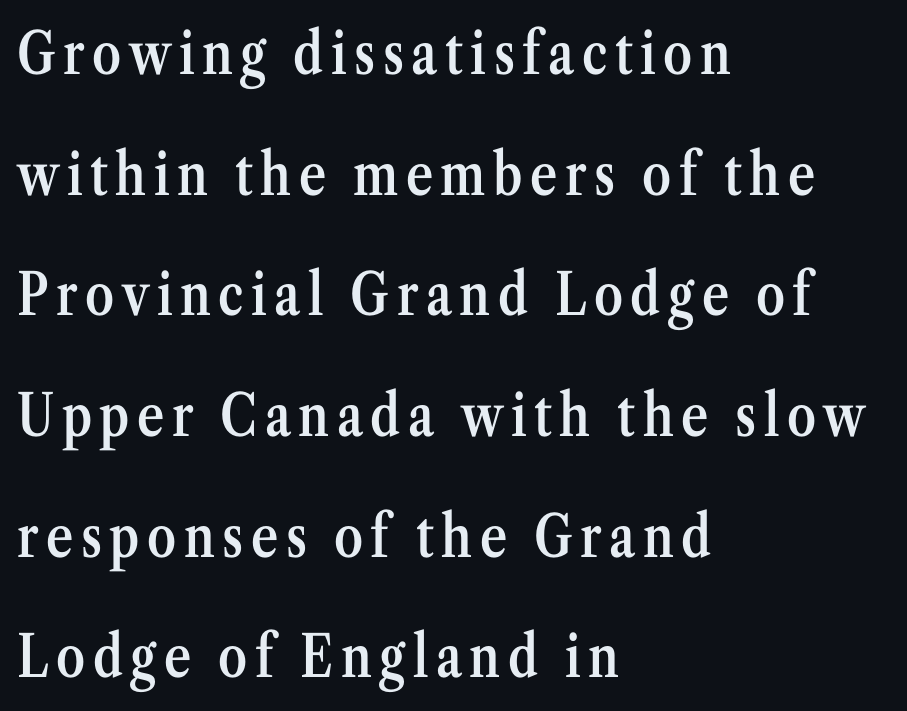
The image shows 58 px semibold, condensed serif type, upright; set left-aligned, loose line spacing (2.08x), not underlined; medium stroke contrast and a medium x-height.
